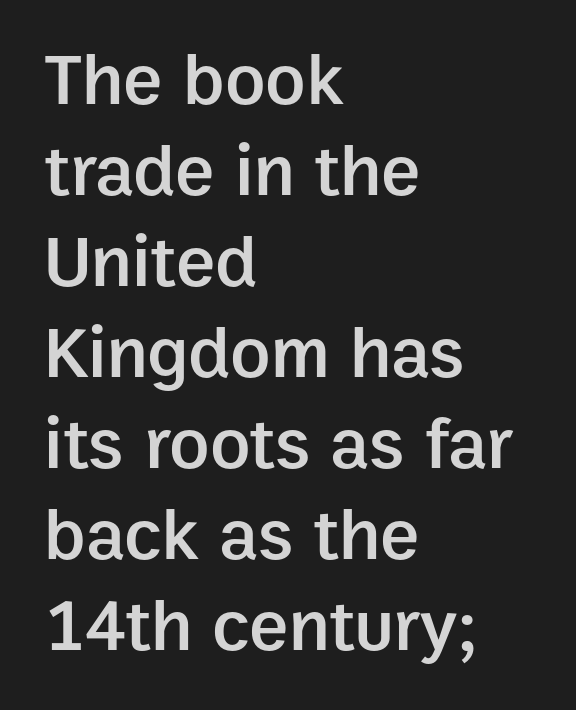
{"serif": "no", "italic": "no", "bold": "semi", "weight": "semibold", "width": "normal", "stroke_contrast": "low", "x_height": "medium", "monospaced": "no", "underline": "no", "align": "left", "line_spacing_ratio": 1.23, "letter_spacing": "normal", "letter_spacing_em": 0.0, "glyph_px": 74}
